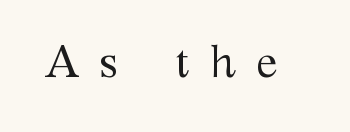
Style check: upright. Look at the tracking — it's clearly loosened, letters drifting apart. You could not count columns in this text — the font is proportionally spaced. Examine the stroke ends and you'll spot serifs.
